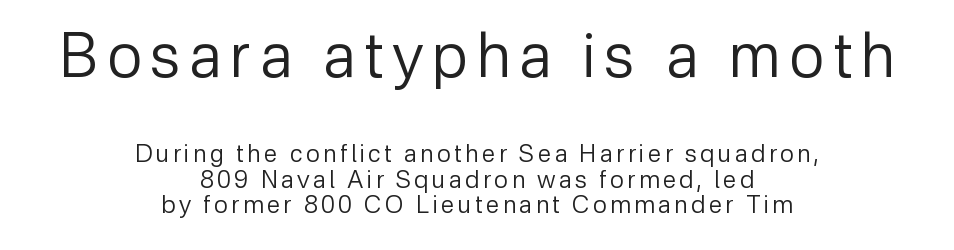
The image shows 61 px regular-weight sans-serif type, upright; set centered, tight line spacing (1.06x), not underlined; the first (top) block is 2.54x larger; low stroke contrast and a medium x-height.
